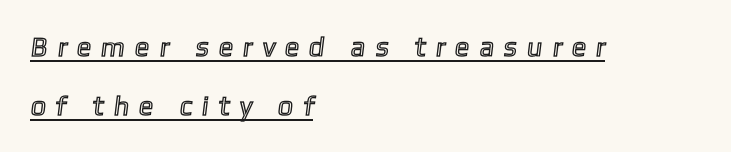
{"underline": "yes", "align": "left", "line_spacing": "loose", "line_spacing_ratio": 2.2, "letter_spacing": "wide", "letter_spacing_em": 0.37, "glyph_px": 27}
